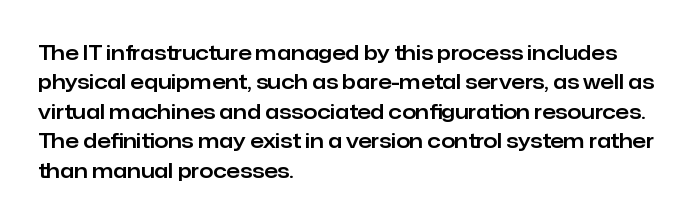
Q: Is the text italic (slanted)? A: No, it is upright.
Q: Is the text underlined? A: No.
Q: How is the paragraph aligned? A: Left-aligned.
Q: Is the spacing between letters normal or unusually wide? A: Normal.
Q: Is the spacing between lines tight, normal or loose? A: Normal.
